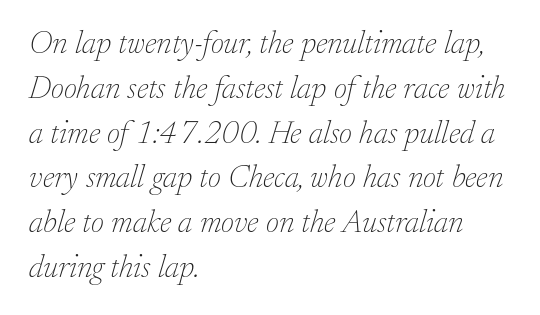
{"serif": "yes", "italic": "yes", "lean": "right", "slant_degrees": 17, "bold": "no", "weight": "thin", "width": "normal", "stroke_contrast": "low", "x_height": "small", "monospaced": "no", "underline": "no", "align": "left", "line_spacing": "normal", "line_spacing_ratio": 1.4, "letter_spacing": "normal", "letter_spacing_em": 0.0, "glyph_px": 32}
